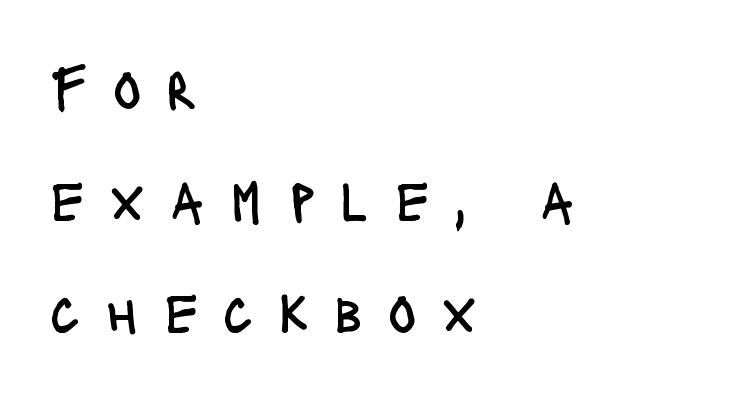
A typesetter would call this leading open, well beyond the default. Any mark beneath the type? The region is blank. No chunkiness to these letters — they're not bold. The rendering shows plain stroke endings on the letterforms — a sans-serif design. Rendered with straight, roman letterforms.
